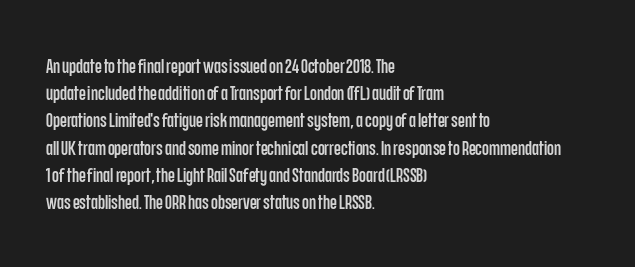
{"italic": "no", "underline": "no", "align": "left", "line_spacing": "normal", "line_spacing_ratio": 1.36, "letter_spacing": "normal", "letter_spacing_em": 0.0, "glyph_px": 20}
